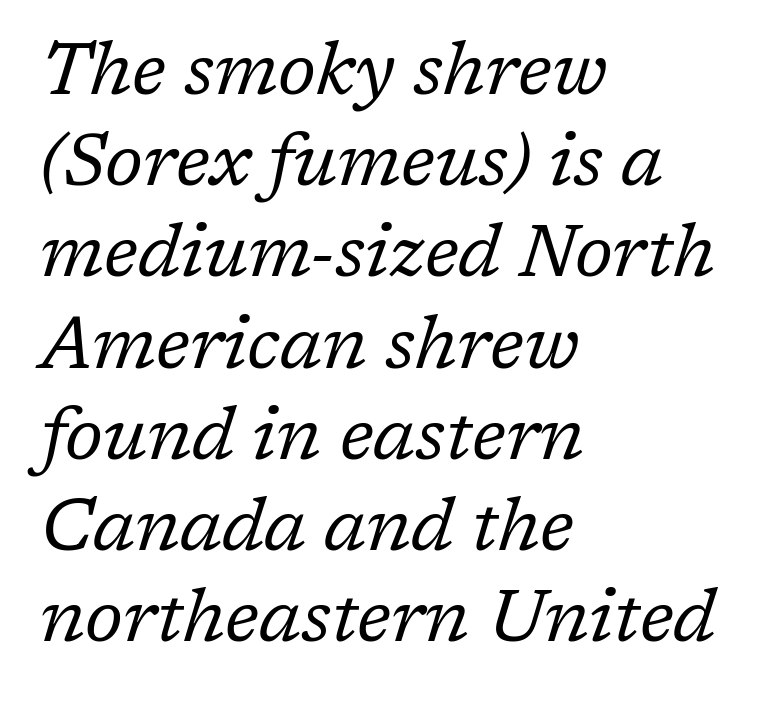
The weight tops out at a normal text grade. Layout note: lines flush left. Proportional: the letters do not fall into vertical columns. A bare baseline throughout the passage. Glyph-to-glyph distance matches everyday printed text.
